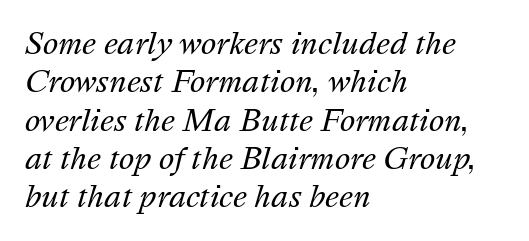
The image shows 29 px regular-weight type, italic (leaning right); set left-aligned, normal line spacing (1.32x), normal letter spacing, not underlined; medium stroke contrast and a medium x-height.
